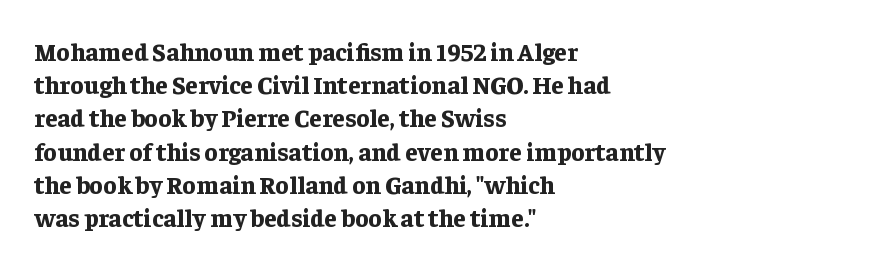
{"italic": "no", "bold": "yes", "underline": "no", "align": "left", "line_spacing": "normal", "line_spacing_ratio": 1.33, "letter_spacing": "normal", "letter_spacing_em": 0.0, "glyph_px": 25}
